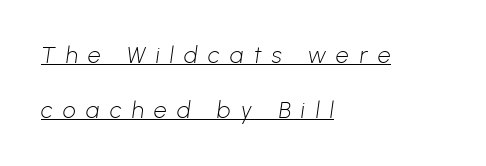
The image shows 23 px text type; set left-aligned, loose line spacing (2.4x), unusually wide letter spacing (+0.45 em), underlined.
